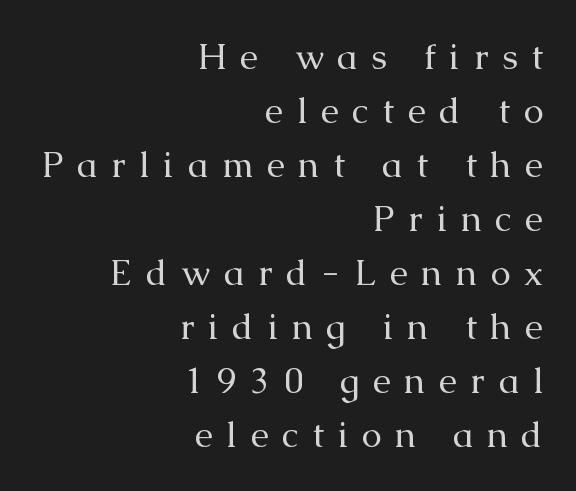
The image shows 36 px regular-weight serif type, upright; set right-aligned, normal line spacing (1.5x), unusually wide letter spacing (+0.38 em), not underlined; medium stroke contrast and a medium x-height.
